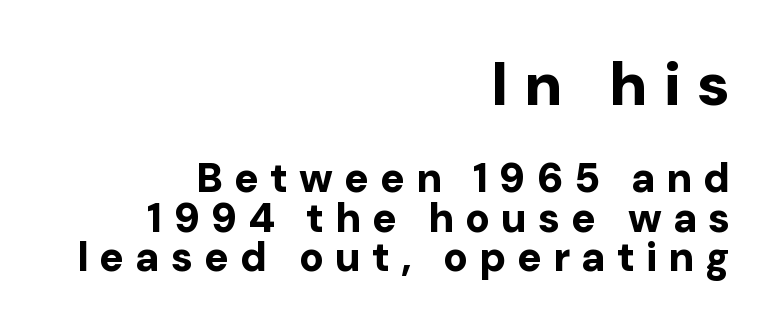
{"serif": "no", "italic": "no", "bold": "yes", "weight": "bold", "width": "normal", "stroke_contrast": "low", "x_height": "medium", "monospaced": "no", "underline": "no", "align": "right", "line_spacing": "tight", "line_spacing_ratio": 0.96, "letter_spacing": "wide", "letter_spacing_em": 0.27, "larger_block": "first", "size_ratio": 1.49, "glyph_px": 61}
